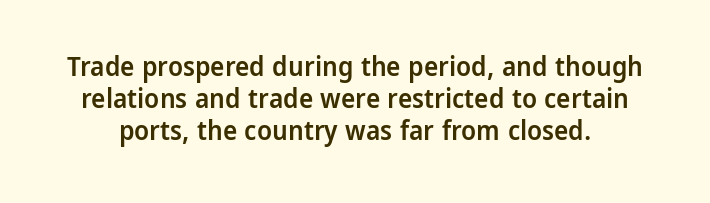
{"italic": "no", "bold": "semi", "underline": "no", "line_spacing_ratio": 1.18, "letter_spacing": "normal", "letter_spacing_em": 0.0, "glyph_px": 27}
